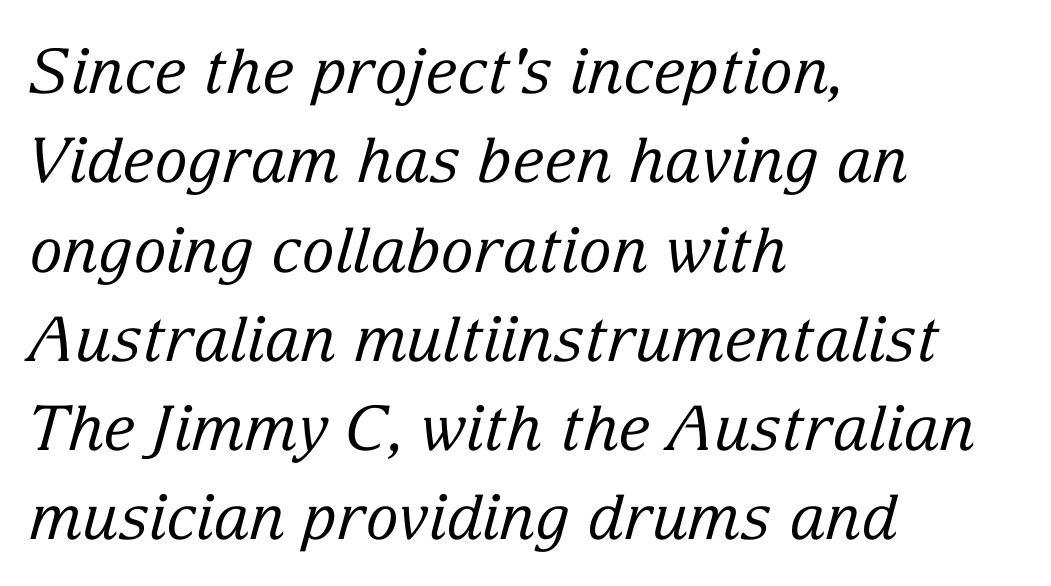
Q: Is the text bold? A: No.
Q: Is the text italic (slanted)? A: Yes, it leans right by about 15 degrees.
Q: Is the typeface a serif or a sans-serif typeface? A: Serif.
Q: Is the text underlined? A: No.
Q: How is the paragraph aligned? A: Left-aligned.
Q: Is the spacing between letters normal or unusually wide? A: Normal.
Q: Is the spacing between lines tight, normal or loose? A: Normal.
Q: Width (condensed, normal, or wide)? A: Normal.
Q: Stroke contrast? A: Low.
Q: x-height? A: Medium.
Q: Monospaced? A: No.
